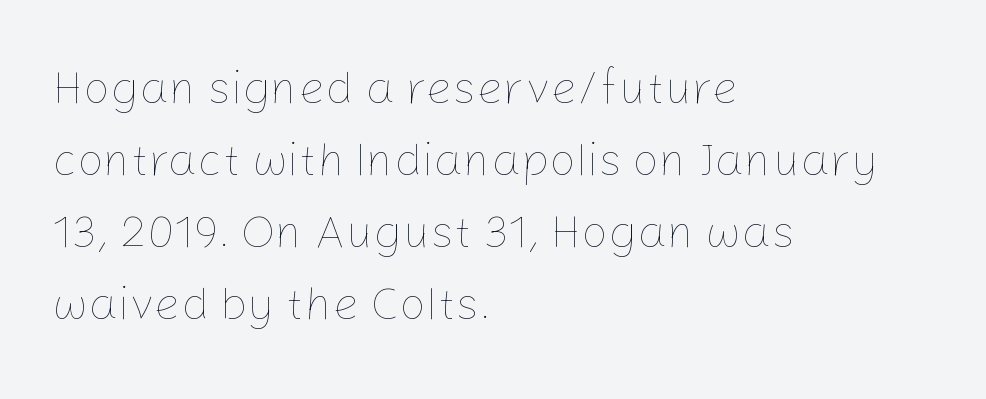
Think of a printed novel: that variable character pitch is what you see here. Plain, unruled lines of type. Students, note that the glyphs here touch the page at normal intervals. Short and long lines alike share a common starting point at left.
